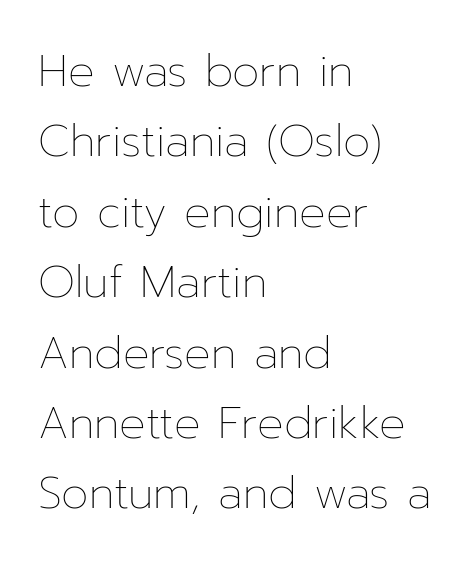
The image shows 44 px thin type, upright; set left-aligned, normal line spacing (1.6x), normal letter spacing, not underlined; low stroke contrast and a medium x-height.
